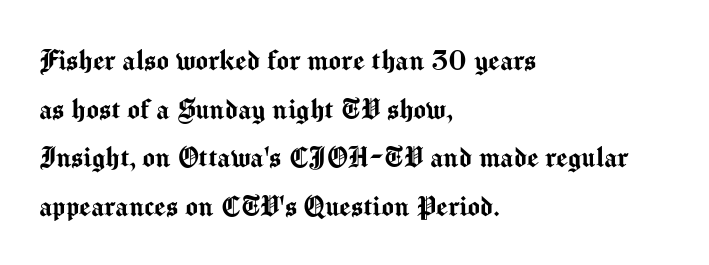
{"serif": "no", "italic": "no", "width": "normal", "stroke_contrast": "medium", "x_height": "medium", "monospaced": "no", "underline": "no", "align": "left", "line_spacing": "normal", "line_spacing_ratio": 1.47, "letter_spacing": "normal", "letter_spacing_em": 0.0, "glyph_px": 33}
